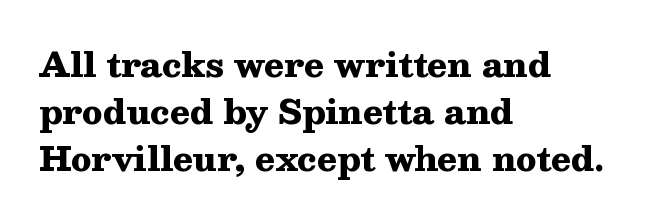
Q: Is the text bold? A: Yes.
Q: Is the text italic (slanted)? A: No, it is upright.
Q: Is the typeface a serif or a sans-serif typeface? A: Serif.
Q: Is the text underlined? A: No.
Q: How is the paragraph aligned? A: Left-aligned.
Q: Is the spacing between letters normal or unusually wide? A: Normal.
Q: Is the spacing between lines tight, normal or loose? A: Normal.
Q: Width (condensed, normal, or wide)? A: Wide.
Q: Stroke contrast? A: Medium.
Q: x-height? A: Medium.
Q: Monospaced? A: No.
